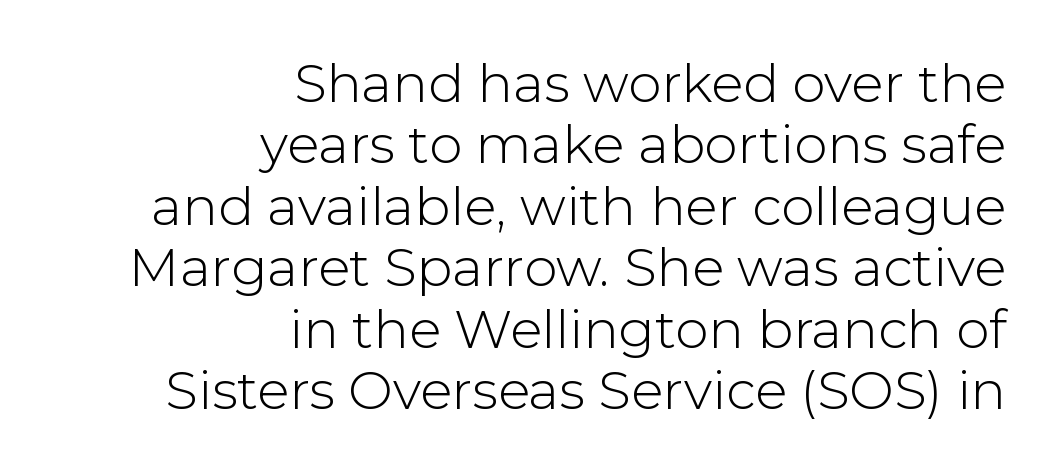
{"serif": "no", "italic": "no", "bold": "no", "weight": "light", "width": "normal", "stroke_contrast": "low", "x_height": "medium", "monospaced": "no", "underline": "no", "align": "right", "line_spacing_ratio": 1.16, "letter_spacing": "normal", "letter_spacing_em": 0.0, "glyph_px": 53}
